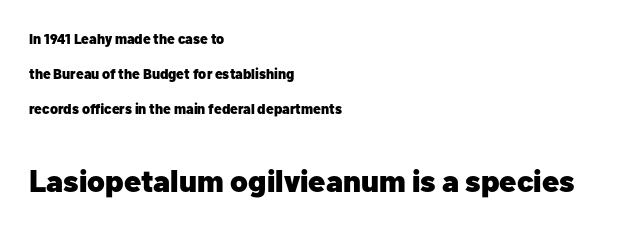
Q: Is the text bold? A: Yes.
Q: Is the text italic (slanted)? A: No, it is upright.
Q: Is the typeface a serif or a sans-serif typeface? A: Sans-serif.
Q: Is the text underlined? A: No.
Q: How is the paragraph aligned? A: Left-aligned.
Q: Is the spacing between letters normal or unusually wide? A: Normal.
Q: Is the spacing between lines tight, normal or loose? A: Loose.
Q: Which block of text is set in a larger size, the first (top) or the second (bottom)? A: The second (bottom) one.
Q: Width (condensed, normal, or wide)? A: Normal.
Q: Stroke contrast? A: Low.
Q: x-height? A: Medium.
Q: Monospaced? A: No.
